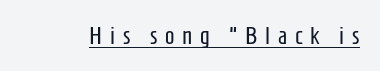
Q: Is the text bold? A: No.
Q: Is the text italic (slanted)? A: No, it is upright.
Q: Is the text underlined? A: Yes.
Q: Is the spacing between letters normal or unusually wide? A: Unusually wide.
